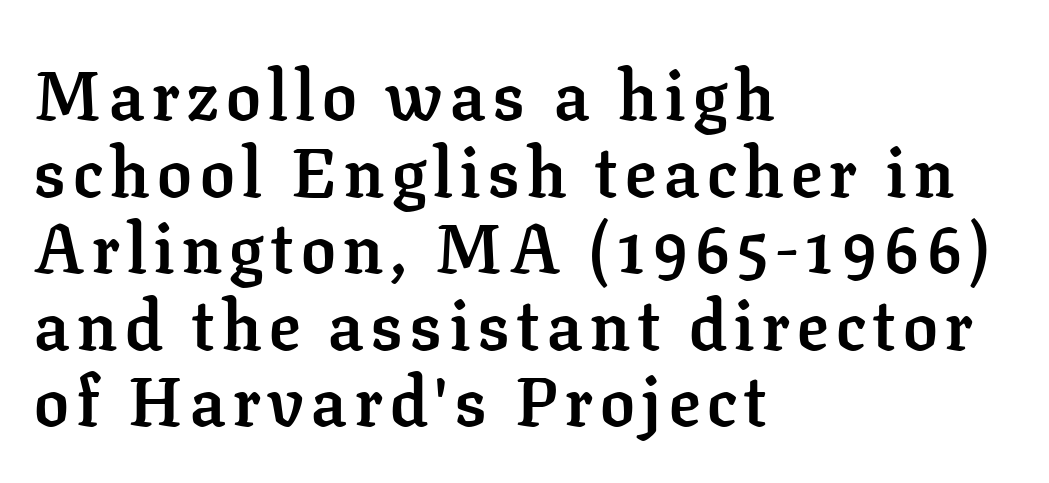
Q: Is the text bold? A: Yes.
Q: Is the text italic (slanted)? A: No, it is upright.
Q: Is the typeface a serif or a sans-serif typeface? A: Serif.
Q: Is the text underlined? A: No.
Q: How is the paragraph aligned? A: Left-aligned.
Q: Is the spacing between lines tight, normal or loose? A: Tight.
Q: Width (condensed, normal, or wide)? A: Normal.
Q: Stroke contrast? A: Low.
Q: x-height? A: Medium.
Q: Monospaced? A: No.
